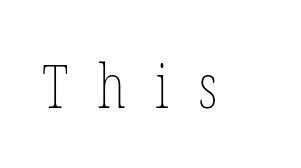
{"italic": "no", "bold": "no", "weight": "thin", "width": "condensed", "stroke_contrast": "low", "x_height": "medium", "monospaced": "no", "underline": "no", "letter_spacing": "wide", "letter_spacing_em": 0.48, "glyph_px": 61}
